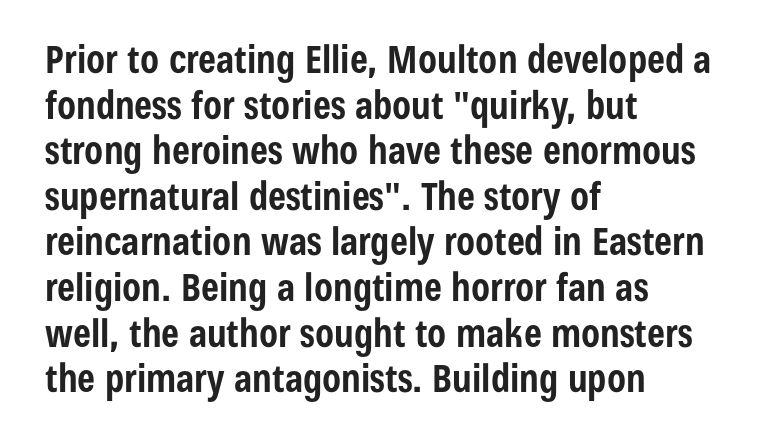
The type family on display is of the sans-serif kind. The strokes are fattened all the way to bold. A clean baseline with only descenders dipping below it. The gaps between neighbouring characters are ordinary and unremarkable. The rendering uses natural spacing where letterforms have individual widths.
